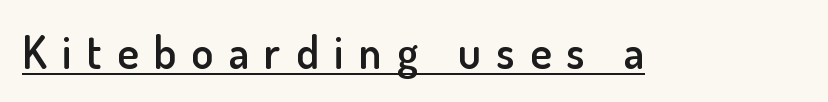
Spacing between characters has been opened up far beyond the box default. Varying glyph widths throughout — classic text-font behaviour. What weight is shown? A semibold, between regular and bold. Caption: lettering with a line underneath. The letters stand straight up with perfectly vertical stems.
